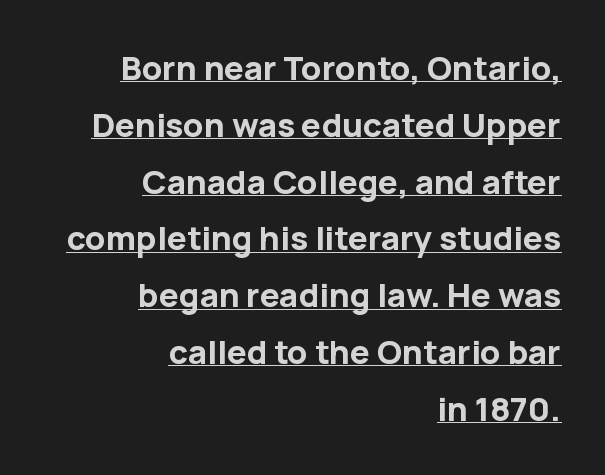
{"serif": "no", "italic": "no", "bold": "yes", "weight": "bold", "width": "normal", "stroke_contrast": "low", "x_height": "medium", "monospaced": "no", "underline": "yes", "align": "right", "line_spacing_ratio": 1.72, "letter_spacing": "normal", "letter_spacing_em": 0.0, "glyph_px": 33}
